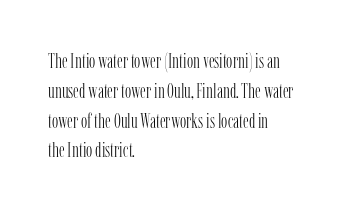
{"italic": "no", "bold": "no", "underline": "no", "align": "left", "line_spacing": "normal", "line_spacing_ratio": 1.42, "letter_spacing": "normal", "letter_spacing_em": 0.0, "glyph_px": 21}
